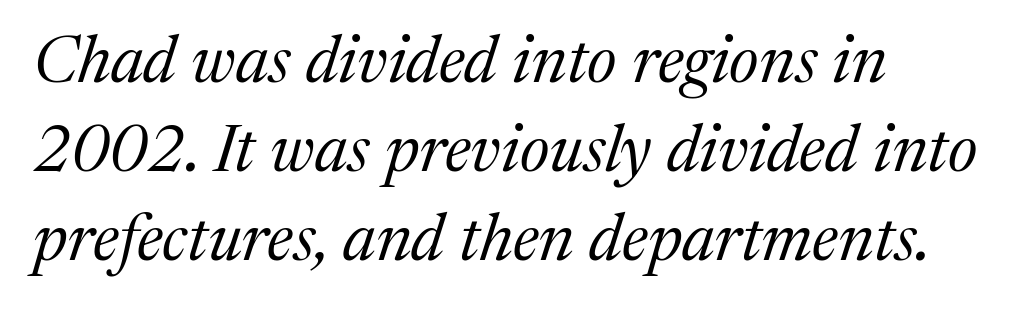
The image shows 66 px regular-weight serif type, italic (leaning right); set left-aligned, normal line spacing (1.35x), normal letter spacing, not underlined; medium stroke contrast and a medium x-height.
